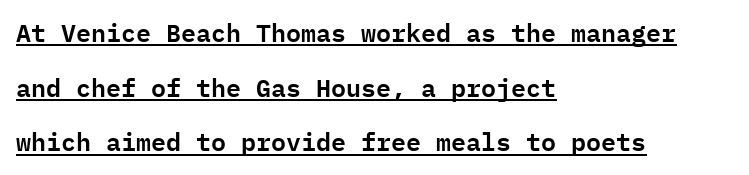
{"italic": "no", "underline": "yes", "align": "left", "line_spacing": "loose", "line_spacing_ratio": 2.19, "letter_spacing": "normal", "letter_spacing_em": 0.0, "glyph_px": 25}
